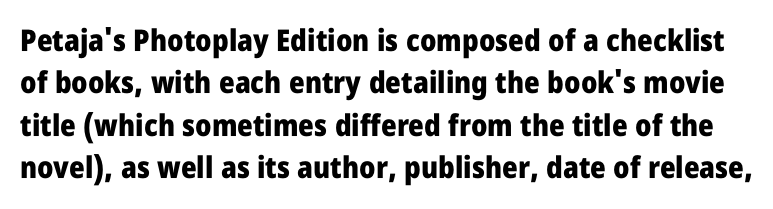
Q: Is the text bold? A: Yes.
Q: Is the text italic (slanted)? A: No, it is upright.
Q: Is the typeface a serif or a sans-serif typeface? A: Sans-serif.
Q: Is the text underlined? A: No.
Q: Is the spacing between letters normal or unusually wide? A: Normal.
Q: Is the spacing between lines tight, normal or loose? A: Normal.
Q: Width (condensed, normal, or wide)? A: Condensed.
Q: Stroke contrast? A: Low.
Q: x-height? A: Large.
Q: Monospaced? A: No.
